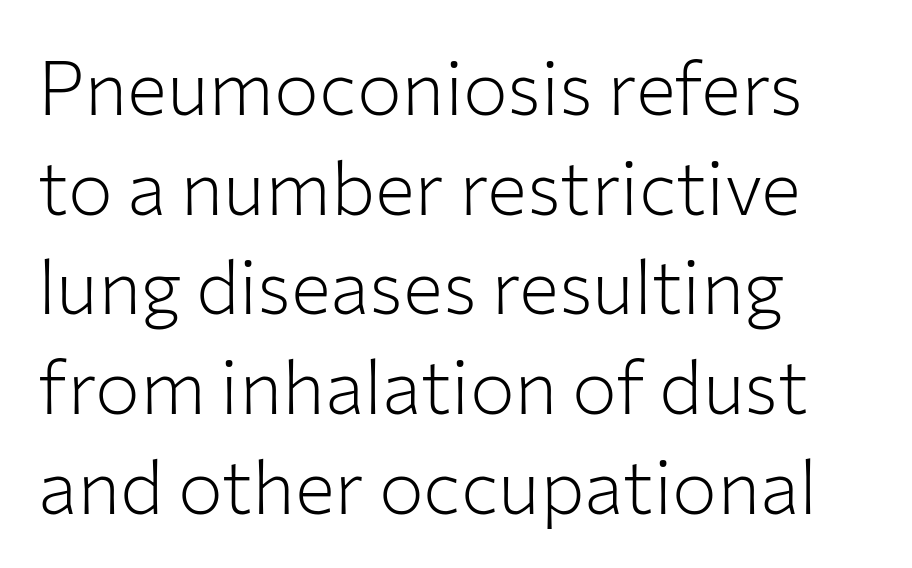
The image shows 75 px light sans-serif type, upright; set left-aligned, normal line spacing (1.33x), normal letter spacing, not underlined; low stroke contrast and a medium x-height.
